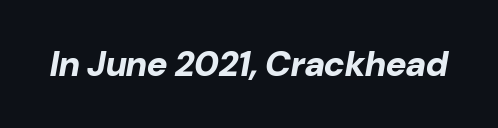
The face used here has the dense, thick strokes of a bold. Posture: slanted. The gaps between neighbouring characters are ordinary and unremarkable. Nobody drew a line under any word here. This sample has the flowing, uneven cadence of proportional lettering.
